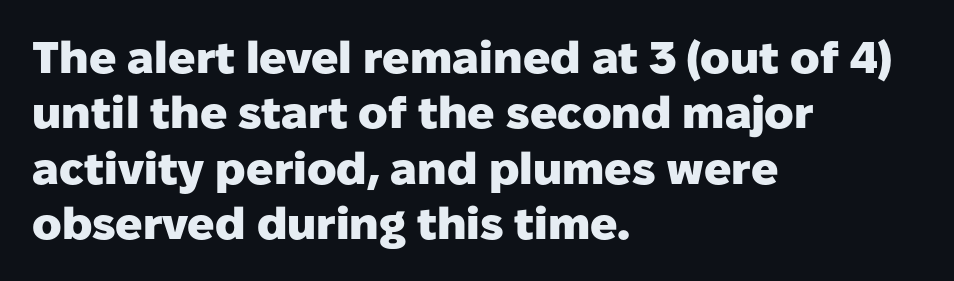
{"serif": "no", "italic": "no", "bold": "yes", "weight": "heavy", "width": "normal", "stroke_contrast": "low", "x_height": "medium", "monospaced": "no", "underline": "no", "align": "left", "line_spacing_ratio": 1.23, "letter_spacing": "normal", "letter_spacing_em": 0.0, "glyph_px": 45}
